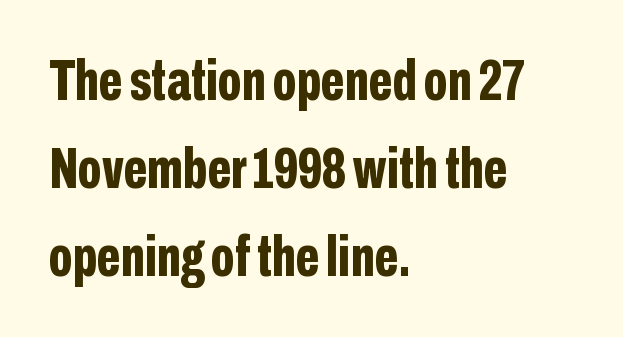
Q: Is the text bold? A: Yes.
Q: Is the text italic (slanted)? A: No, it is upright.
Q: Is the typeface a serif or a sans-serif typeface? A: Sans-serif.
Q: Is the text underlined? A: No.
Q: How is the paragraph aligned? A: Left-aligned.
Q: Is the spacing between letters normal or unusually wide? A: Normal.
Q: Is the spacing between lines tight, normal or loose? A: Normal.
Q: Width (condensed, normal, or wide)? A: Condensed.
Q: Stroke contrast? A: Low.
Q: x-height? A: Medium.
Q: Monospaced? A: No.
